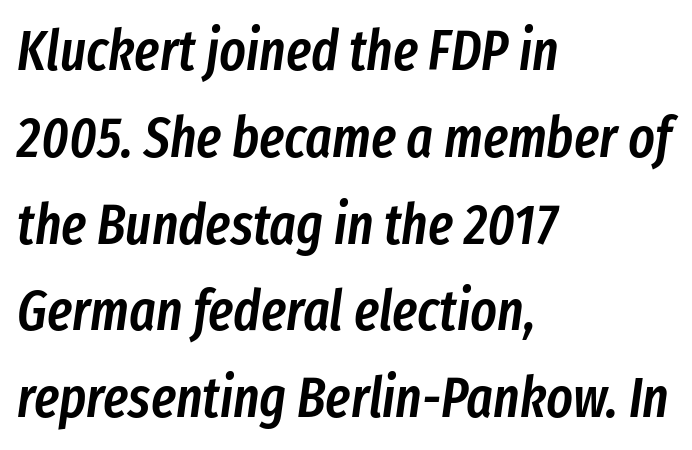
The image shows 56 px semibold, condensed type, italic (leaning right); set left-aligned, normal line spacing (1.55x), normal letter spacing, not underlined; low stroke contrast and a medium x-height.
